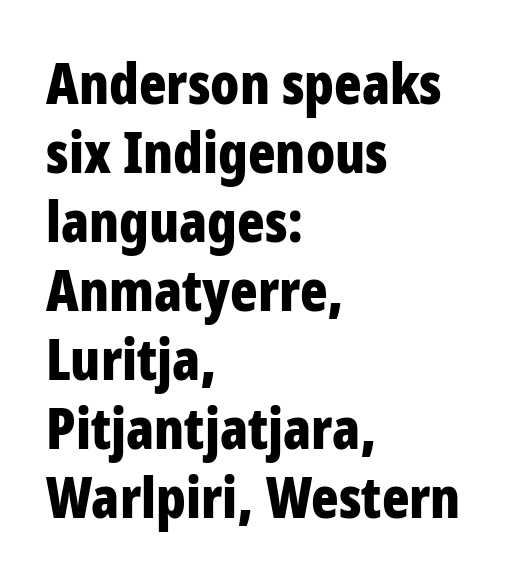
{"serif": "no", "italic": "no", "bold": "yes", "weight": "bold", "width": "condensed", "stroke_contrast": "low", "x_height": "large", "monospaced": "no", "underline": "no", "align": "left", "line_spacing_ratio": 1.21, "letter_spacing": "normal", "letter_spacing_em": 0.0, "glyph_px": 57}
